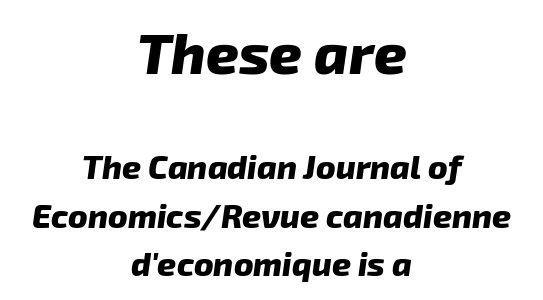
Q: Is the text bold? A: Yes.
Q: Is the typeface a serif or a sans-serif typeface? A: Sans-serif.
Q: Is the text underlined? A: No.
Q: How is the paragraph aligned? A: Centered.
Q: Is the spacing between letters normal or unusually wide? A: Normal.
Q: Is the spacing between lines tight, normal or loose? A: Normal.
Q: Which block of text is set in a larger size, the first (top) or the second (bottom)? A: The first (top) one.
Q: Width (condensed, normal, or wide)? A: Normal.
Q: Stroke contrast? A: Low.
Q: x-height? A: Medium.
Q: Monospaced? A: No.
